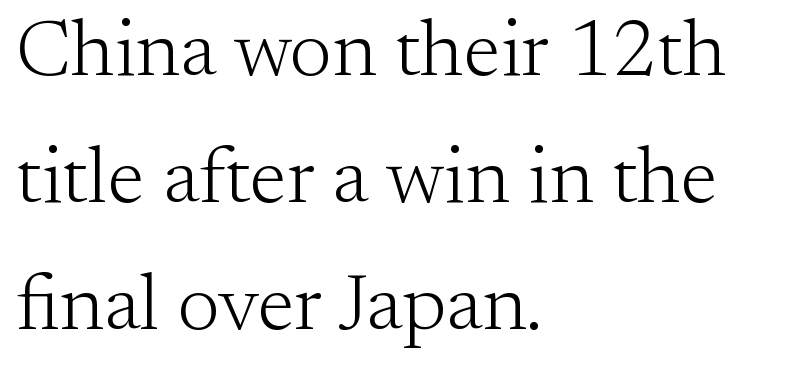
Beneath every word, the page is bare. Horizontally, the lines are justified to the leading edge only. This sample keeps an unexceptional amount of space between lines. I'd call this a serif setting — the letters wear small feet.
